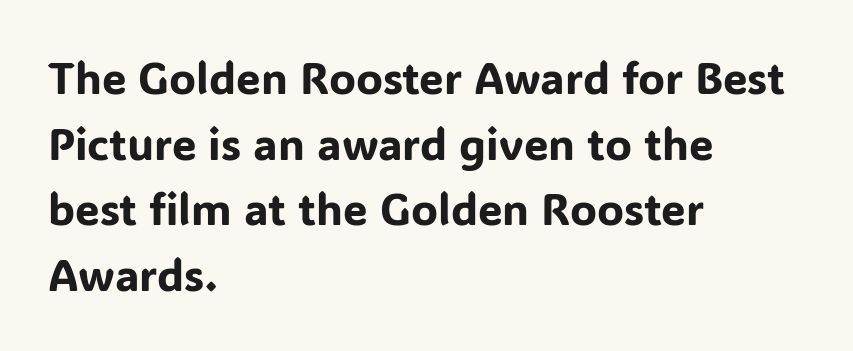
{"serif": "no", "italic": "no", "width": "normal", "stroke_contrast": "low", "x_height": "medium", "monospaced": "no", "underline": "no", "align": "left", "line_spacing": "normal", "line_spacing_ratio": 1.49, "letter_spacing": "normal", "letter_spacing_em": 0.0, "glyph_px": 44}
